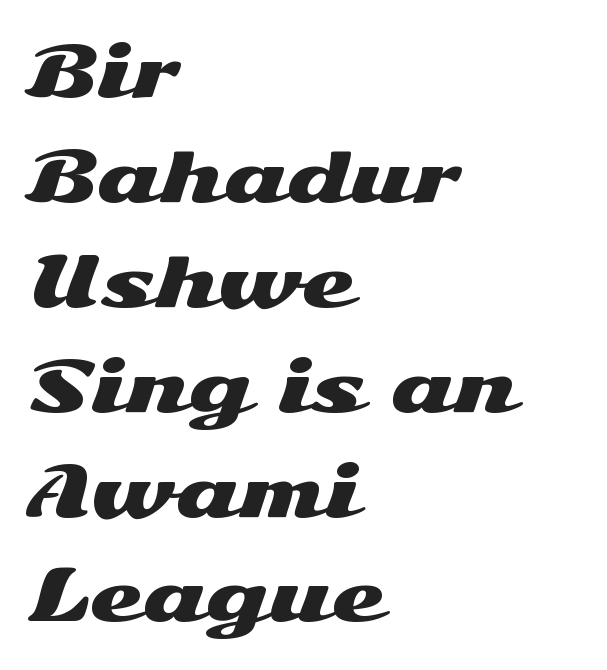
The image shows 69 px wide sans-serif type; set left-aligned, normal line spacing (1.52x), normal letter spacing, not underlined; medium stroke contrast and a medium x-height.
